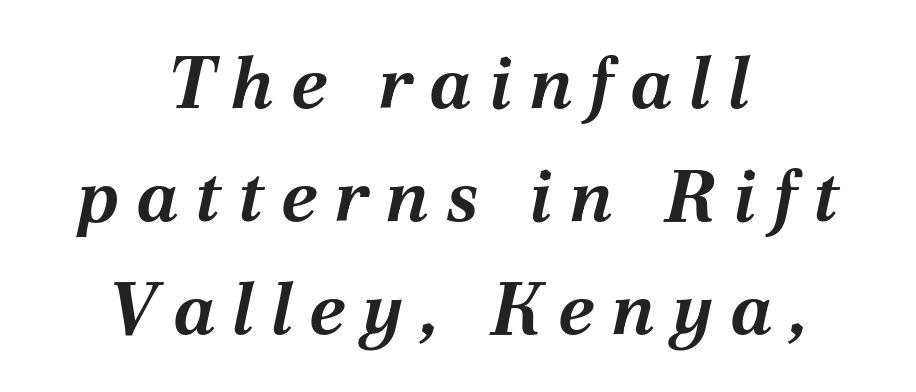
Chunky letters — that's bold for sure. Decoration check: the copy has no underline. You could not count columns in this text — the font is proportionally spaced. This sample uses expanded letter spacing, leaving extra air between glyphs.
